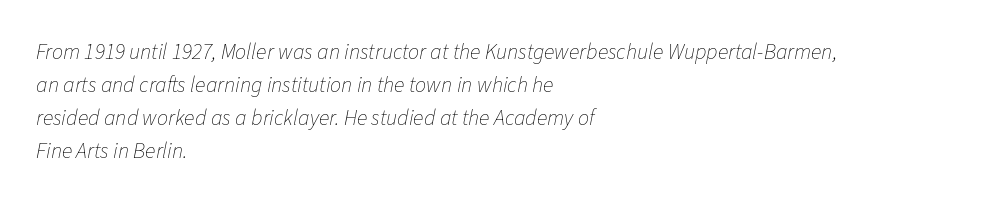
The image shows 22 px text type, italic (leaning right); set left-aligned, normal line spacing (1.5x), normal letter spacing, not underlined.
